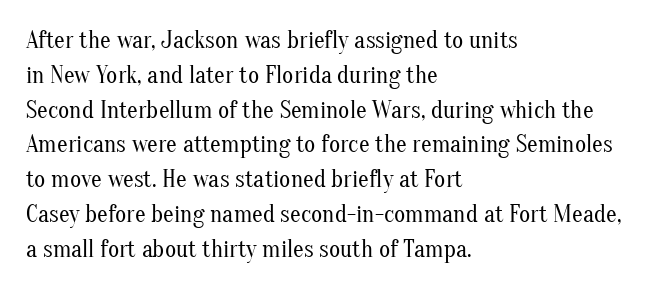
Q: Is the text bold? A: No.
Q: Is the text italic (slanted)? A: No, it is upright.
Q: Is the text underlined? A: No.
Q: How is the paragraph aligned? A: Left-aligned.
Q: Is the spacing between letters normal or unusually wide? A: Normal.
Q: Is the spacing between lines tight, normal or loose? A: Normal.
